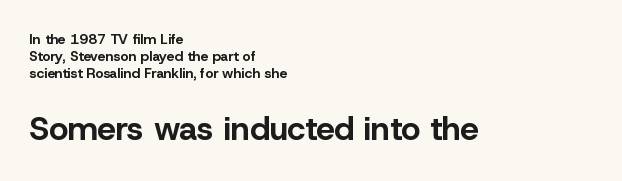
{"serif": "no", "italic": "no", "bold": "yes", "weight": "bold", "width": "normal", "stroke_contrast": "low", "x_height": "medium", "monospaced": "no", "underline": "no", "align": "left", "line_spacing_ratio": 1.21, "letter_spacing": "normal", "letter_spacing_em": 0.0, "larger_block": "second", "size_ratio": 2.36, "glyph_px": 33}
